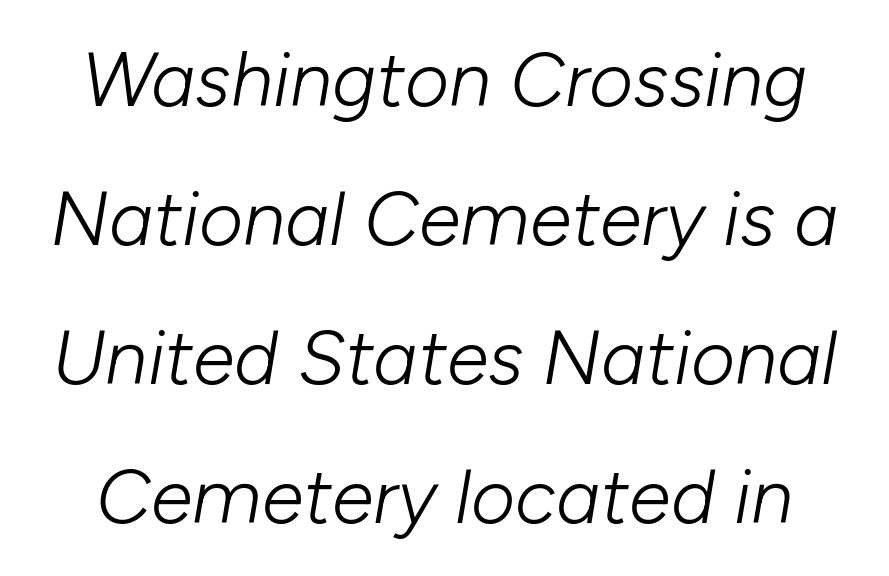
{"italic": "yes", "lean": "right", "slant_degrees": 10, "bold": "no", "weight": "light", "width": "normal", "stroke_contrast": "low", "x_height": "medium", "monospaced": "no", "underline": "no", "line_spacing_ratio": 1.83, "letter_spacing": "normal", "letter_spacing_em": 0.0, "glyph_px": 76}
